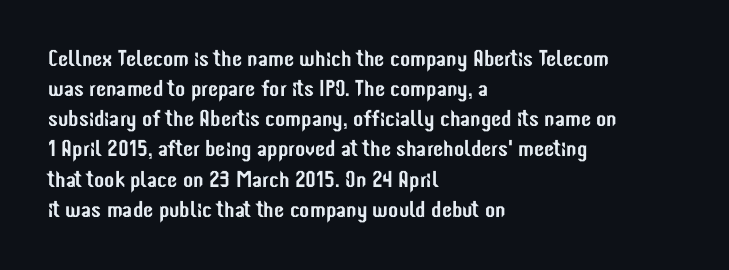
The ragged edge is on the right, which tells us the setting is flush left. What's the leading like? Ordinary, nothing unusual. Posture: straight, roman, zero tilt. The face used here is rendered with its standard letterfit. Letters rest on an invisible, unmarked baseline.
